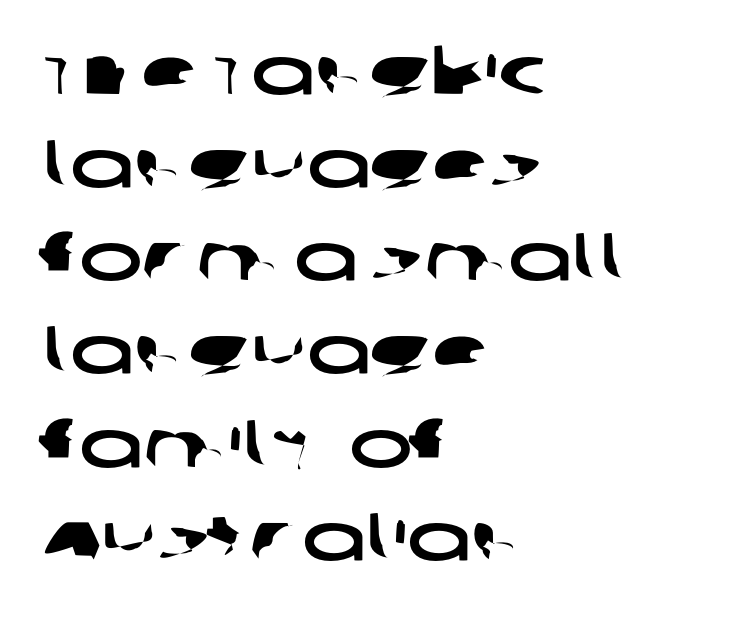
{"serif": "no", "width": "wide", "stroke_contrast": "low", "x_height": "large", "monospaced": "no", "underline": "no", "align": "left", "line_spacing": "normal", "line_spacing_ratio": 1.39, "letter_spacing": "normal", "letter_spacing_em": 0.0, "glyph_px": 67}
